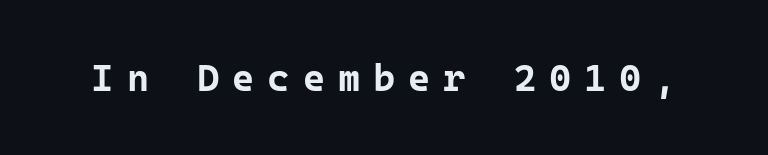
{"serif": "no", "italic": "no", "bold": "yes", "weight": "bold", "width": "normal", "stroke_contrast": "low", "x_height": "medium", "monospaced": "yes", "underline": "no", "letter_spacing": "wide", "letter_spacing_em": 0.34, "glyph_px": 38}
